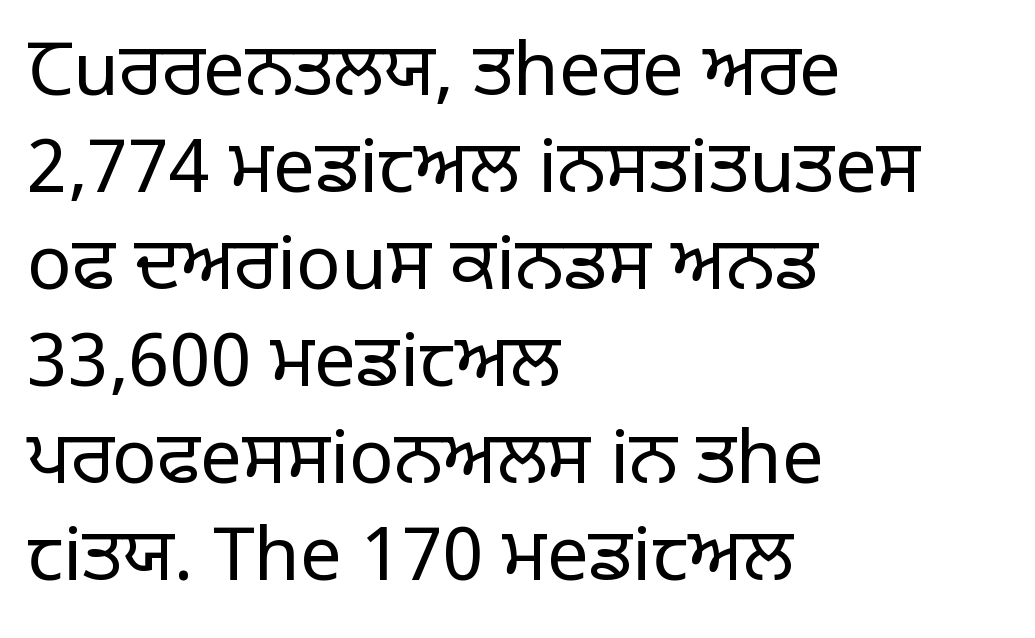
Q: Is the text bold? A: No.
Q: Is the text italic (slanted)? A: No, it is upright.
Q: Is the typeface a serif or a sans-serif typeface? A: Sans-serif.
Q: Is the text underlined? A: No.
Q: How is the paragraph aligned? A: Left-aligned.
Q: Is the spacing between letters normal or unusually wide? A: Normal.
Q: Is the spacing between lines tight, normal or loose? A: Normal.
Q: Width (condensed, normal, or wide)? A: Normal.
Q: Stroke contrast? A: Low.
Q: x-height? A: Large.
Q: Monospaced? A: No.
